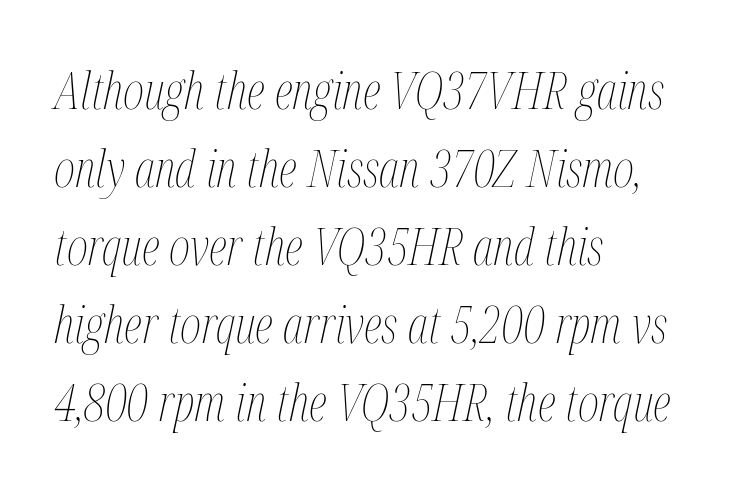
Left-aligned paragraph, ragged on the right. The passage shown is typed in a proportional face where columns would drift. Leading: standard. The passage shown has conventional tracking throughout. Each row of text sits above clean, open space.
